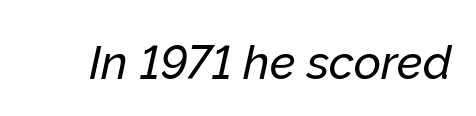
{"italic": "yes", "lean": "right", "slant_degrees": 12, "width": "normal", "stroke_contrast": "low", "x_height": "medium", "monospaced": "no", "underline": "no", "letter_spacing": "normal", "letter_spacing_em": 0.0, "glyph_px": 47}
